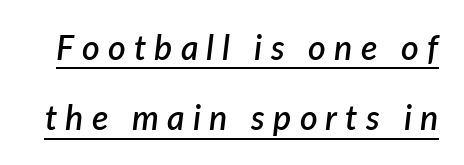
The image shows 34 px semibold type, italic (leaning right); set loose line spacing (2.07x), unusually wide letter spacing (+0.24 em), underlined; low stroke contrast and a medium x-height.
